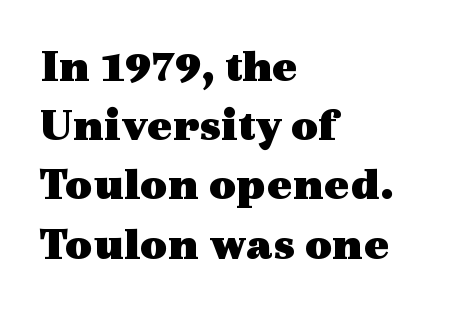
The image shows 47 px heavy, wide serif type, upright; set left-aligned, normal line spacing (1.26x), normal letter spacing, not underlined; a medium x-height.
